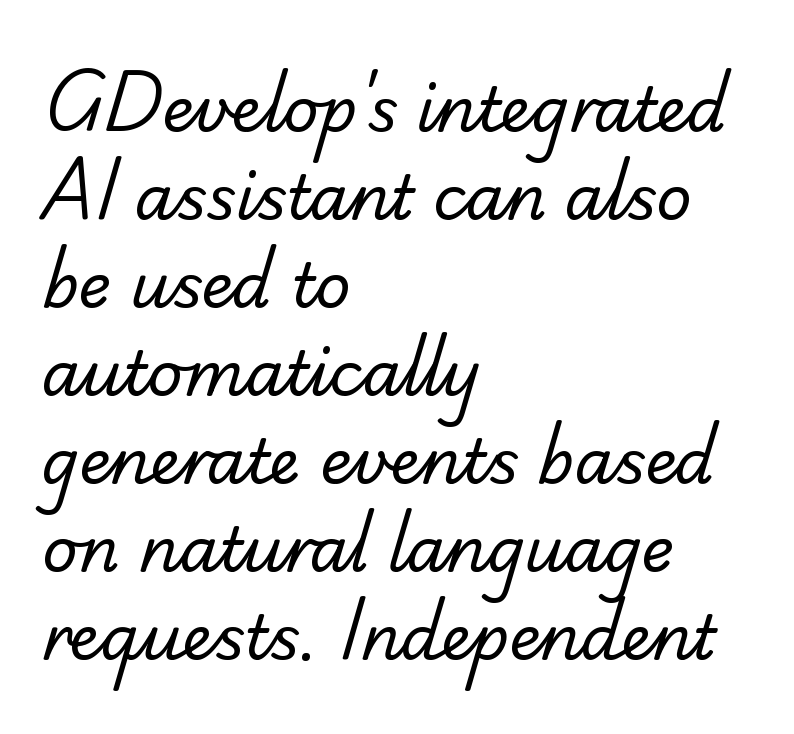
Leading matches the norm, producing a regular column. The face used here is a sans, in the tradition of grotesques and geometrics. The rendering uses natural spacing where letterforms have individual widths. The face used here is rendered with its standard letterfit. Rule under the text: the space is simply empty.
